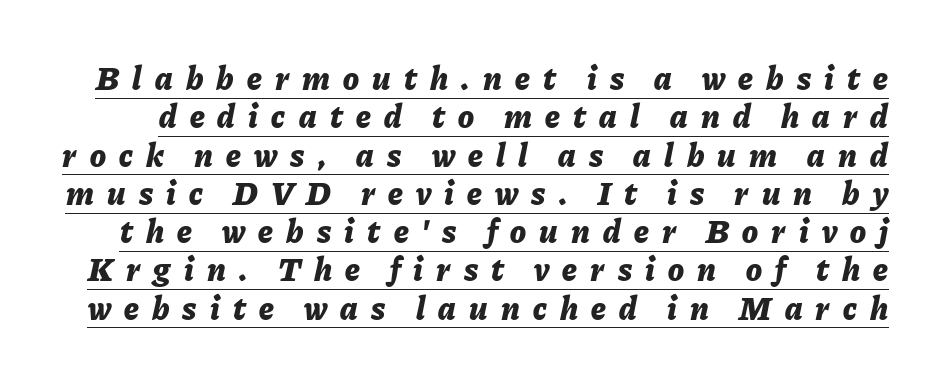
{"italic": "yes", "lean": "right", "slant_degrees": 11, "bold": "yes", "weight": "bold", "width": "normal", "stroke_contrast": "low", "x_height": "medium", "monospaced": "no", "underline": "yes", "line_spacing_ratio": 1.16, "letter_spacing": "wide", "letter_spacing_em": 0.4, "glyph_px": 33}
